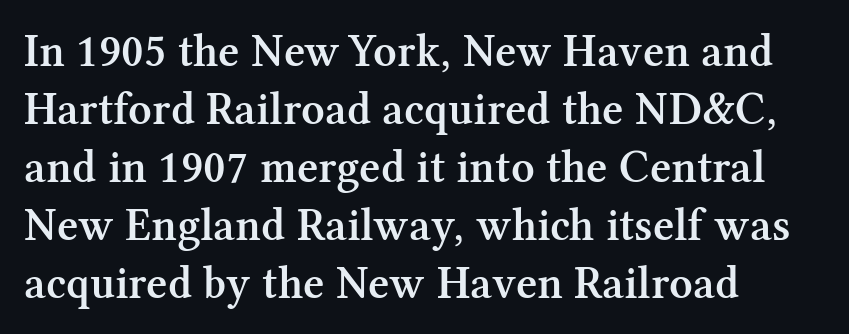
Compared with an ordinary text face, these strokes are moderately heavier — a semibold. Descenders are the only things crossing below the line. This sample uses a serif face. Think of a printed novel: that variable character pitch is what you see here.
